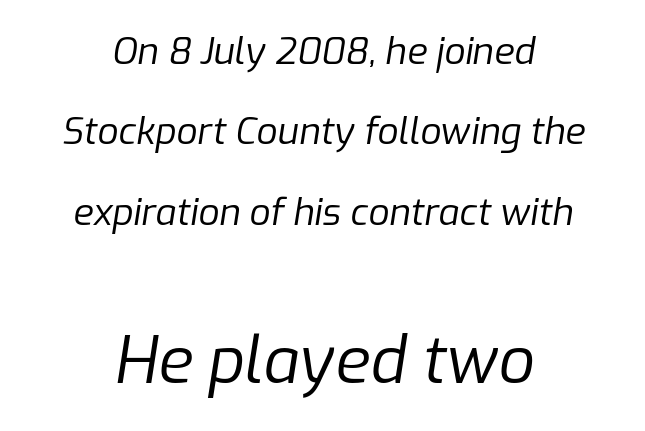
{"italic": "yes", "lean": "right", "slant_degrees": 9, "bold": "no", "weight": "regular", "width": "normal", "stroke_contrast": "low", "x_height": "medium", "monospaced": "no", "underline": "no", "align": "center", "line_spacing": "loose", "line_spacing_ratio": 2.17, "letter_spacing": "normal", "letter_spacing_em": 0.0, "larger_block": "second", "size_ratio": 1.73, "glyph_px": 64}
